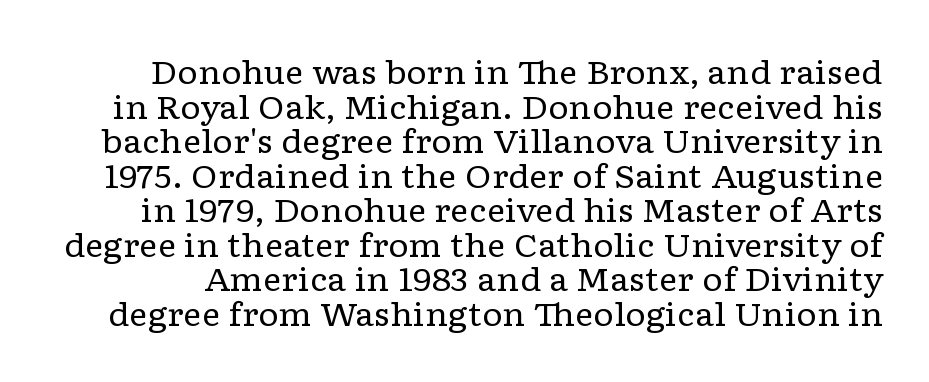
Is this a fixed-width face? No — the glyphs have proportional, varying widths. Each new line begins almost immediately beneath the previous one. A light-to-regular cut is what we see here. A clean baseline with only descenders dipping below it.
